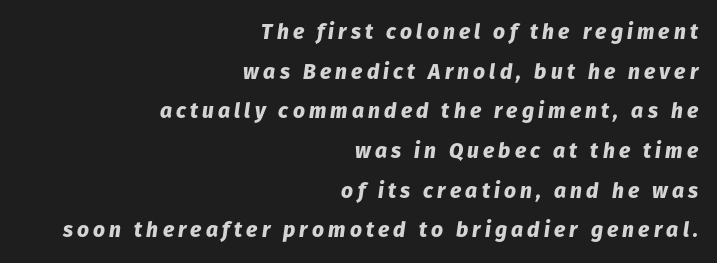
The image shows 21 px bold type, italic (leaning right); set right-aligned, line spacing 1.89x, unusually wide letter spacing (+0.2 em), not underlined.
